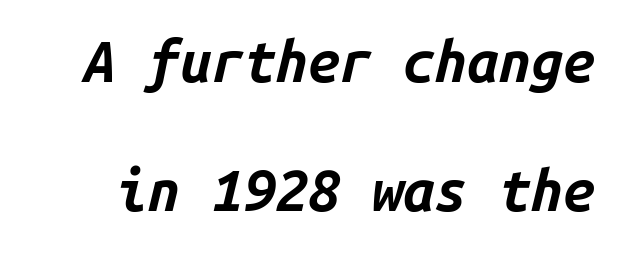
The image shows 57 px bold type, italic (leaning right), monospaced; set loose line spacing (2.27x), normal letter spacing, not underlined; low stroke contrast and a medium x-height.
